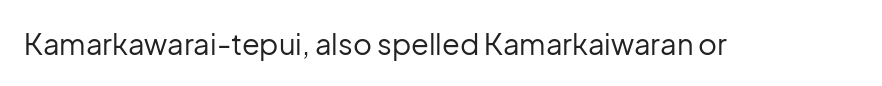
Q: Is the text bold? A: No.
Q: Is the text italic (slanted)? A: No, it is upright.
Q: Is the typeface a serif or a sans-serif typeface? A: Sans-serif.
Q: Is the text underlined? A: No.
Q: Is the spacing between letters normal or unusually wide? A: Normal.
Q: Width (condensed, normal, or wide)? A: Normal.
Q: Stroke contrast? A: Low.
Q: x-height? A: Medium.
Q: Monospaced? A: No.
